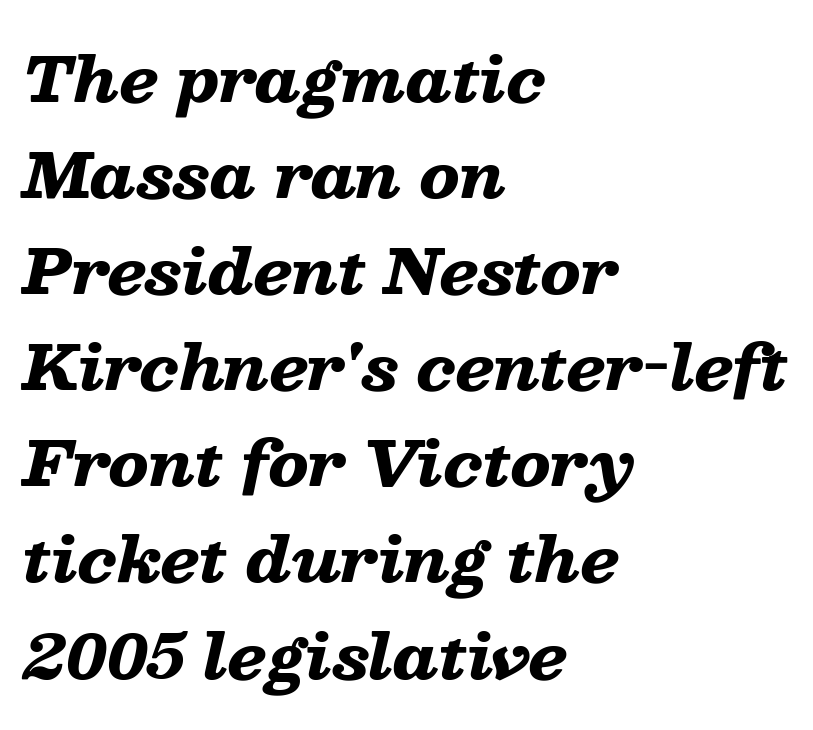
The image shows 62 px heavy, wide type, italic (leaning right); set left-aligned, normal line spacing (1.55x), normal letter spacing, not underlined; low stroke contrast and a medium x-height.
